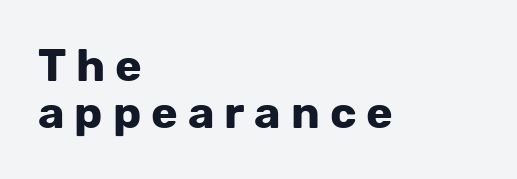
{"serif": "no", "italic": "no", "bold": "yes", "weight": "bold", "width": "normal", "stroke_contrast": "low", "x_height": "medium", "monospaced": "no", "underline": "no", "align": "left", "line_spacing": "tight", "line_spacing_ratio": 1.05, "letter_spacing": "wide", "letter_spacing_em": 0.22, "glyph_px": 45}
